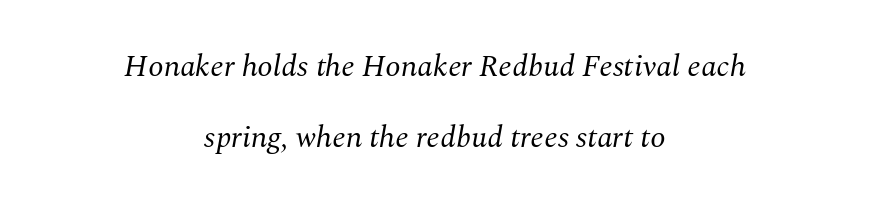
The image shows 31 px regular-weight serif type, italic (leaning right); set centered, loose line spacing (2.29x), normal letter spacing, not underlined; medium stroke contrast and a medium x-height.
